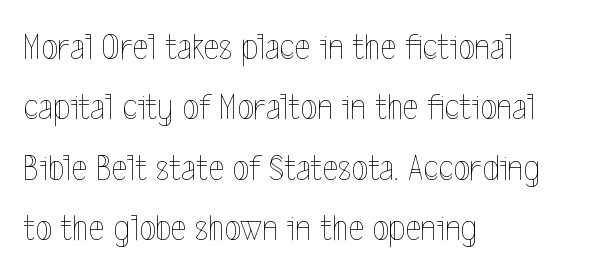
Each letter keeps its own natural width here, so spacing adapts to shape. Compared with typical body copy, the letter spacing here is the same. The passage is arranged the way most books set body copy — flush left. The gap between lines stays unmarked.
